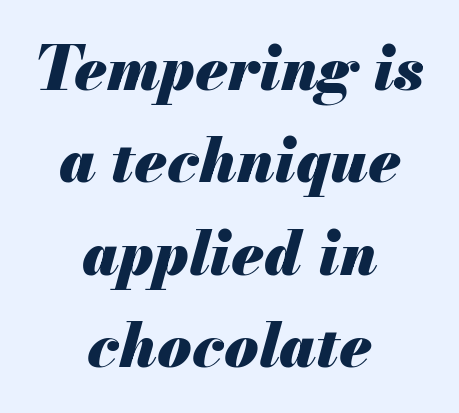
{"italic": "yes", "lean": "right", "slant_degrees": 13, "bold": "yes", "weight": "heavy", "width": "normal", "stroke_contrast": "medium", "x_height": "small", "monospaced": "no", "underline": "no", "align": "center", "line_spacing": "normal", "line_spacing_ratio": 1.49, "letter_spacing": "normal", "letter_spacing_em": 0.0, "glyph_px": 62}
